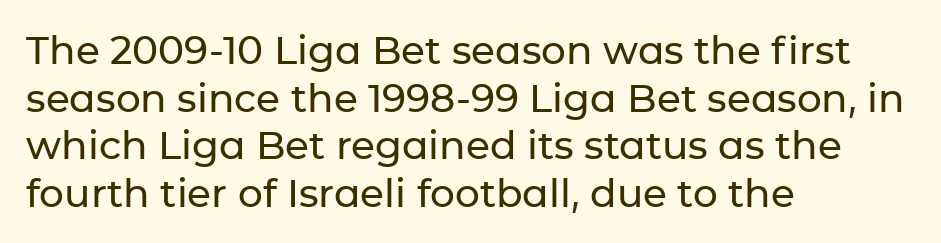
{"serif": "no", "italic": "no", "width": "normal", "stroke_contrast": "low", "x_height": "medium", "monospaced": "no", "underline": "no", "align": "left", "line_spacing_ratio": 1.22, "letter_spacing": "normal", "letter_spacing_em": 0.0, "glyph_px": 39}
